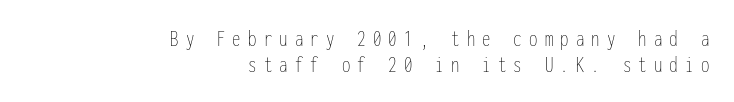
No chunkiness to these letters — they're not bold. Vertical strokes here are truly vertical. This rendering widens character spacing well past its baseline value. Each new line begins almost immediately beneath the previous one. Visually the block forms a straight wall on the right and a jagged coastline on the left.
